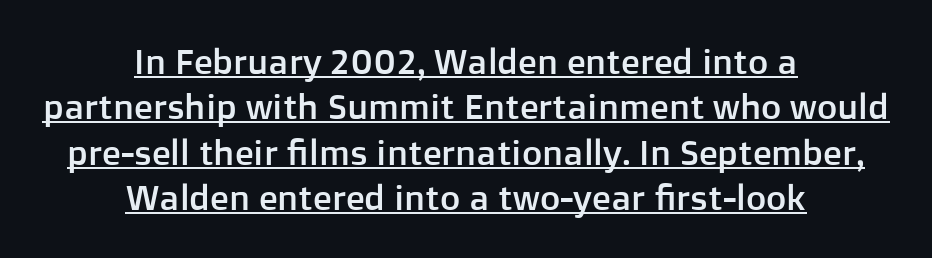
{"serif": "no", "italic": "no", "width": "normal", "stroke_contrast": "low", "x_height": "medium", "monospaced": "no", "underline": "yes", "align": "center", "line_spacing": "normal", "line_spacing_ratio": 1.3, "letter_spacing": "normal", "letter_spacing_em": 0.0, "glyph_px": 35}
